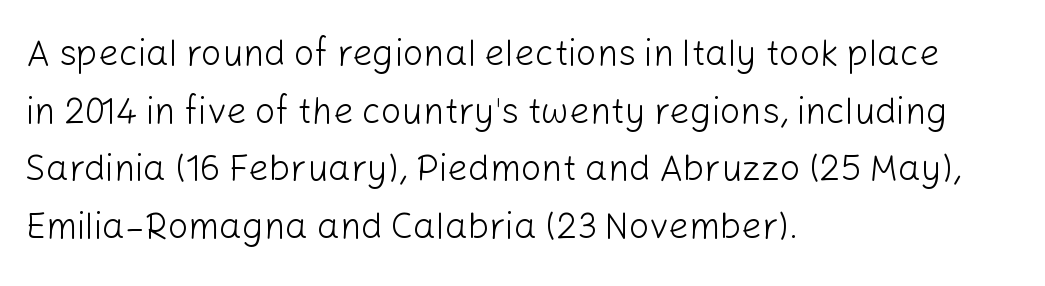
Q: Is the text bold? A: No.
Q: Is the text italic (slanted)? A: No, it is upright.
Q: Is the typeface a serif or a sans-serif typeface? A: Sans-serif.
Q: Is the text underlined? A: No.
Q: How is the paragraph aligned? A: Left-aligned.
Q: Is the spacing between letters normal or unusually wide? A: Normal.
Q: Is the spacing between lines tight, normal or loose? A: Normal.
Q: Width (condensed, normal, or wide)? A: Normal.
Q: Stroke contrast? A: Low.
Q: x-height? A: Medium.
Q: Monospaced? A: No.
